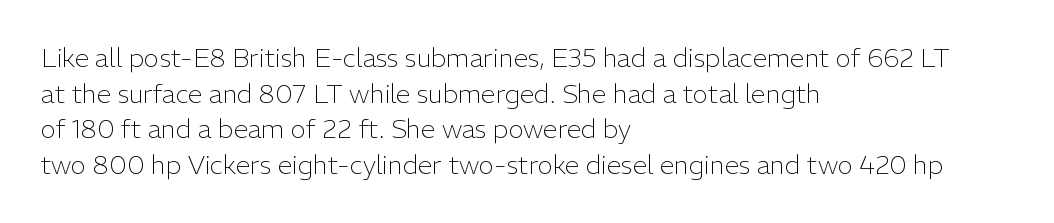
The line texture is even and compact thanks to regular tracking. Honestly, the row spacing looks completely unremarkable. Every row of glyphs begins at an identical x-position on the left. The letters stand straight up with perfectly vertical stems. Stroke thickness stays within the range of a standard reading face or lighter. Unmarked baselines from the first word to the last.
